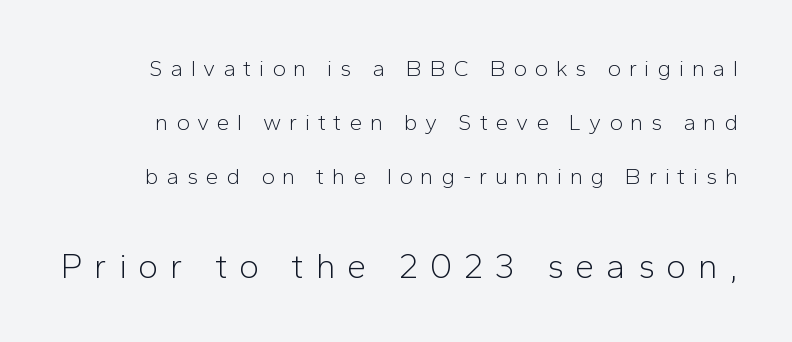
The image shows 35 px light sans-serif type, upright; set loose line spacing (2.35x), unusually wide letter spacing (+0.33 em), not underlined; the second (bottom) block is 1.52x larger; low stroke contrast and a medium x-height.
